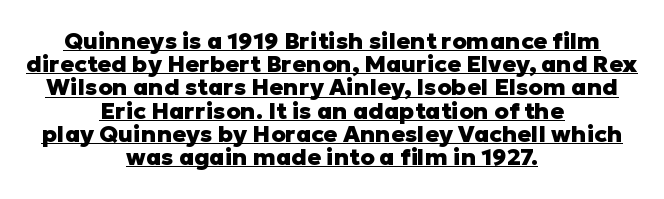
{"italic": "no", "bold": "yes", "underline": "yes", "align": "center", "line_spacing": "tight", "line_spacing_ratio": 1.01, "letter_spacing": "normal", "letter_spacing_em": 0.0, "glyph_px": 23}
